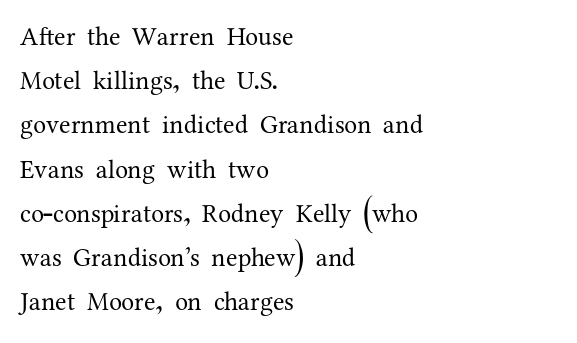
{"italic": "no", "bold": "no", "underline": "no", "align": "left", "line_spacing": "normal", "line_spacing_ratio": 1.7, "letter_spacing": "normal", "letter_spacing_em": 0.0, "glyph_px": 26}
